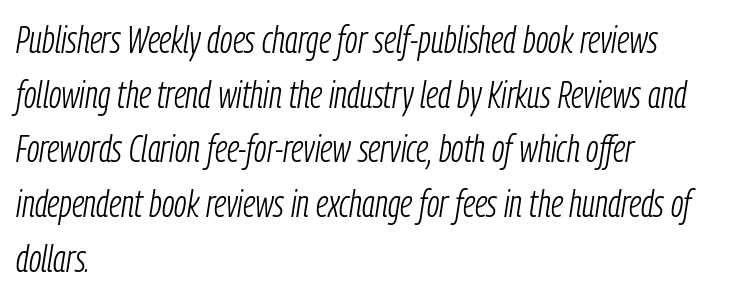
Descenders are the only things crossing below the line. You could not count columns in this text — the font is proportionally spaced. Does the lettering tilt? It does — this is italic. Characters follow at the spacing the type designer built in. Every row of glyphs begins at an identical x-position on the left. On a weight scale, this lands at 450 or below.
